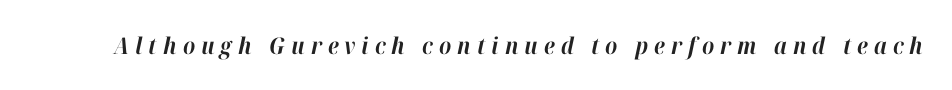
Q: Is the text bold? A: Yes.
Q: Is the text italic (slanted)? A: Yes, it leans right by about 12 degrees.
Q: Is the text underlined? A: No.
Q: Is the spacing between letters normal or unusually wide? A: Unusually wide.
